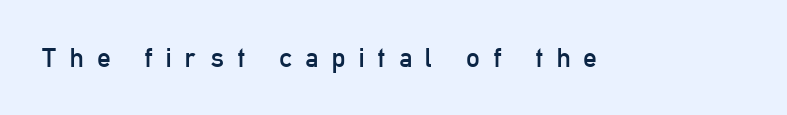
{"italic": "no", "bold": "no", "underline": "no", "letter_spacing": "wide", "letter_spacing_em": 0.49, "glyph_px": 27}
